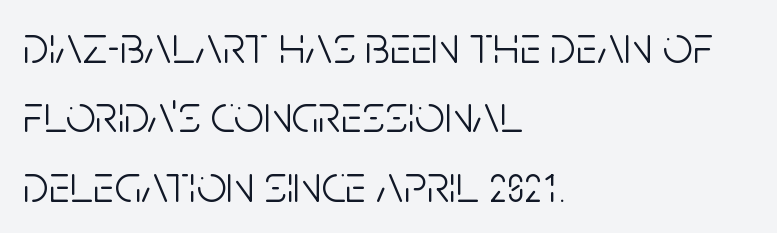
Q: Is the text bold? A: No.
Q: Is the text italic (slanted)? A: No, it is upright.
Q: Is the typeface a serif or a sans-serif typeface? A: Sans-serif.
Q: Is the text underlined? A: No.
Q: How is the paragraph aligned? A: Left-aligned.
Q: Is the spacing between letters normal or unusually wide? A: Normal.
Q: Is the spacing between lines tight, normal or loose? A: Normal.
Q: Width (condensed, normal, or wide)? A: Condensed.
Q: Stroke contrast? A: Low.
Q: x-height? A: Large.
Q: Monospaced? A: No.
